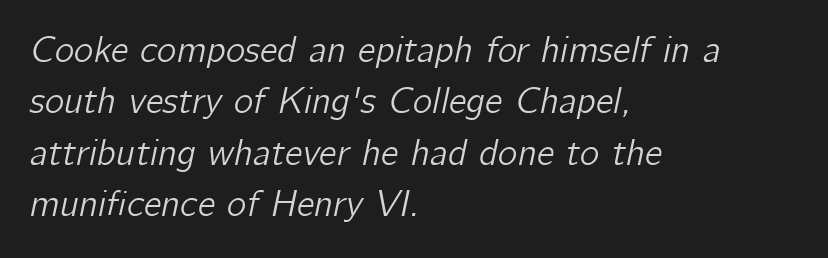
Q: Is the text italic (slanted)? A: Yes, it leans right by about 12 degrees.
Q: Is the text underlined? A: No.
Q: How is the paragraph aligned? A: Left-aligned.
Q: Is the spacing between letters normal or unusually wide? A: Normal.
Q: Is the spacing between lines tight, normal or loose? A: Normal.
Q: Width (condensed, normal, or wide)? A: Normal.
Q: Stroke contrast? A: Low.
Q: x-height? A: Medium.
Q: Monospaced? A: No.
